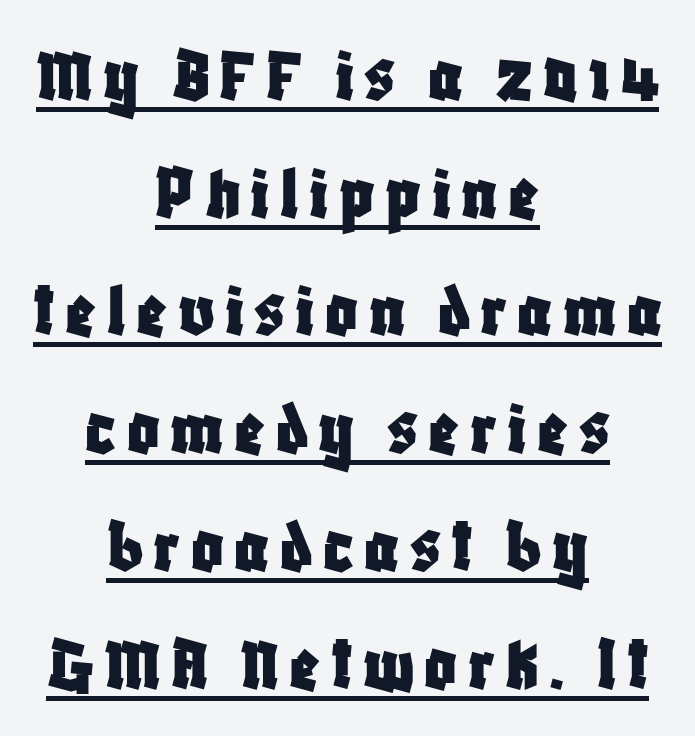
The passage is arranged like a title page — every line centered. The rendering uses natural spacing where letterforms have individual widths. A baseline rule has been typeset under these characters. It's the straight-up-and-down kind of type. A typesetter would label this face a sans. Line spacing here is normal.
